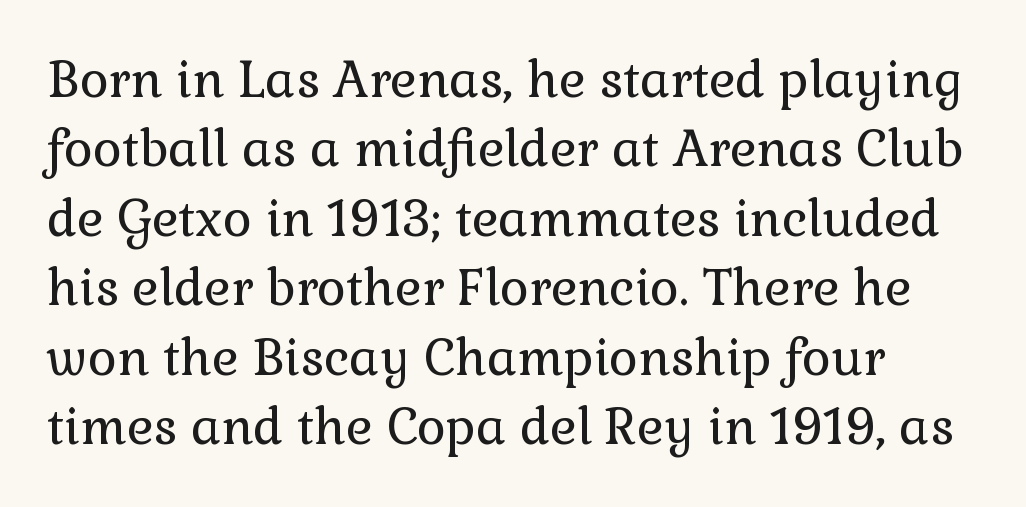
{"serif": "yes", "italic": "no", "bold": "no", "weight": "regular", "width": "normal", "stroke_contrast": "low", "x_height": "medium", "monospaced": "no", "underline": "no", "align": "left", "line_spacing": "normal", "line_spacing_ratio": 1.39, "letter_spacing": "normal", "letter_spacing_em": 0.0, "glyph_px": 50}
